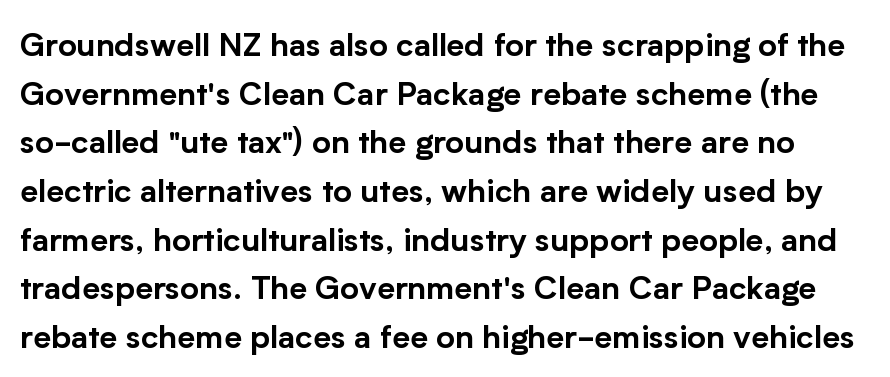
This block has exactly the height ordinary leading produces. Caption: standard tracking, unaltered. I'd call this a sans setting — the letters go barefoot. Quick note: underline off. Do the characters align in a grid? No, the font is proportional. The type sits square on the baseline with zero lean.
